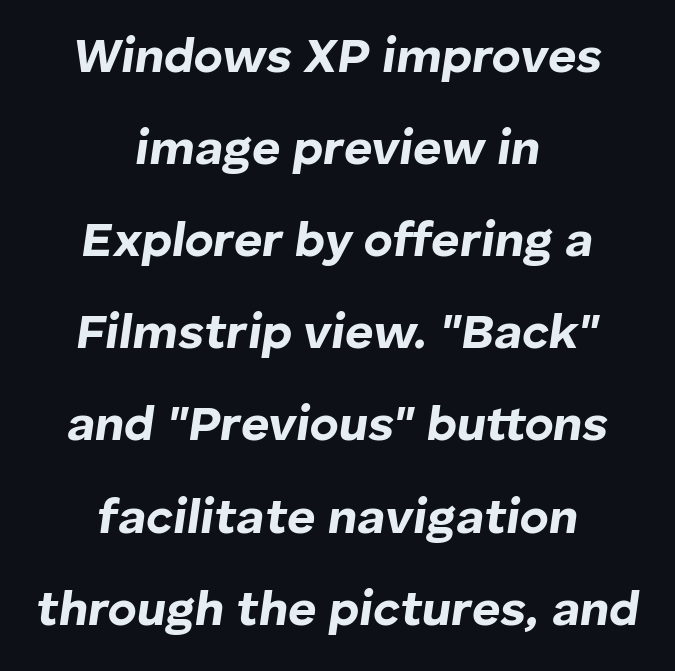
Q: Is the text bold? A: Yes.
Q: Is the text italic (slanted)? A: Yes, it leans right by about 8 degrees.
Q: Is the text underlined? A: No.
Q: How is the paragraph aligned? A: Centered.
Q: Is the spacing between letters normal or unusually wide? A: Normal.
Q: Width (condensed, normal, or wide)? A: Normal.
Q: Stroke contrast? A: Low.
Q: x-height? A: Medium.
Q: Monospaced? A: No.
